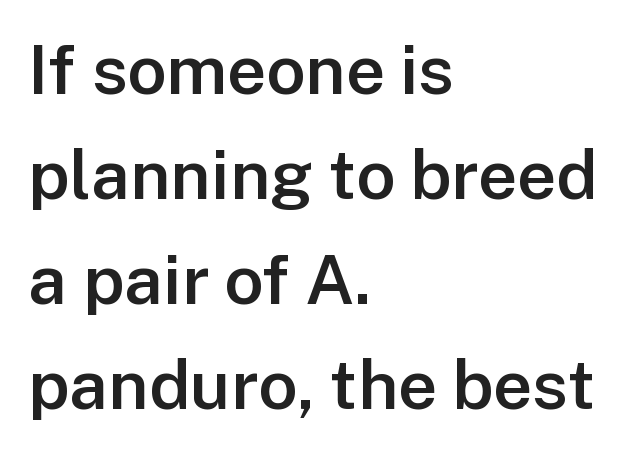
The image shows 69 px semibold sans-serif type, upright; set left-aligned, normal line spacing (1.52x), normal letter spacing, not underlined; low stroke contrast and a medium x-height.
